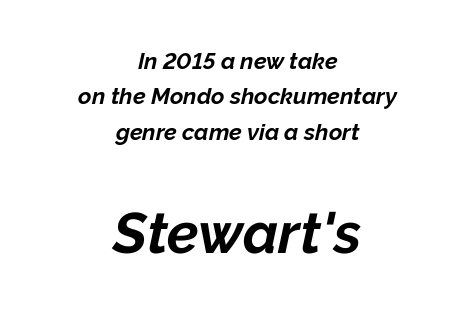
The image shows 57 px bold type, italic (leaning right); set centered, normal line spacing (1.54x), normal letter spacing, not underlined; the second (bottom) block is 2.48x larger; low stroke contrast and a medium x-height.
